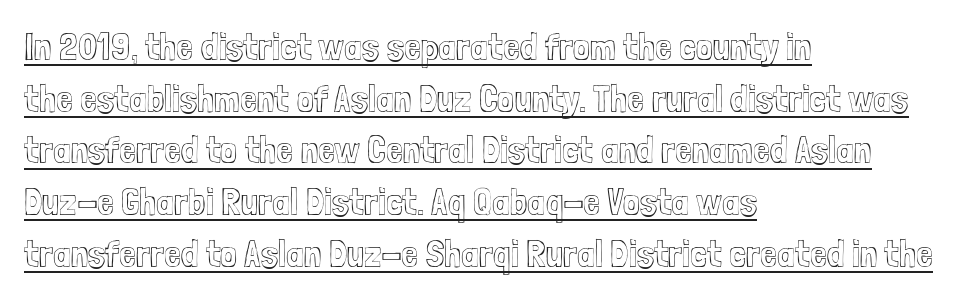
Q: Is the text italic (slanted)? A: No, it is upright.
Q: Is the text underlined? A: Yes.
Q: How is the paragraph aligned? A: Left-aligned.
Q: Is the spacing between letters normal or unusually wide? A: Normal.
Q: Is the spacing between lines tight, normal or loose? A: Normal.
Q: Width (condensed, normal, or wide)? A: Condensed.
Q: x-height? A: Medium.
Q: Monospaced? A: No.
